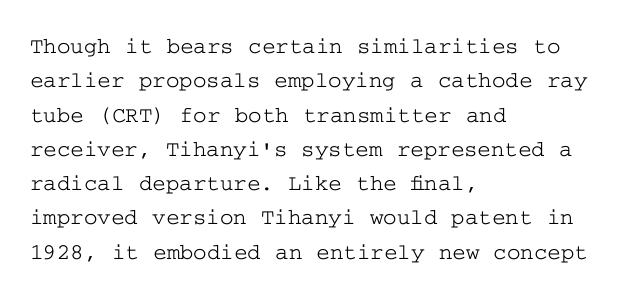
{"italic": "no", "underline": "no", "align": "left", "line_spacing": "normal", "line_spacing_ratio": 1.49, "letter_spacing": "normal", "letter_spacing_em": 0.0, "glyph_px": 23}
